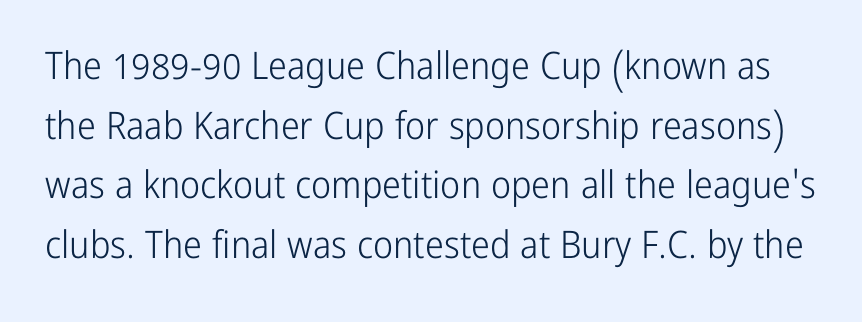
The vertical gap from one line to the next is medium. The space beneath each line is pristine and unruled. The letters stand straight up with perfectly vertical stems. Unlike a traditional serif, this face leaves its strokes unadorned. The rendering keeps characters at their native spacing. Stroke mass is kept to a normal reading level or below.
